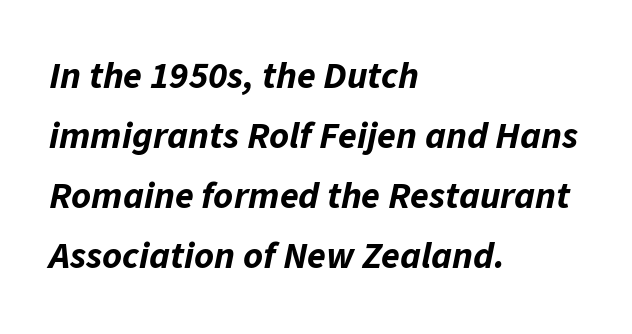
The image shows 38 px bold type, italic (leaning right); set left-aligned, normal line spacing (1.58x), normal letter spacing, not underlined; low stroke contrast and a medium x-height.
